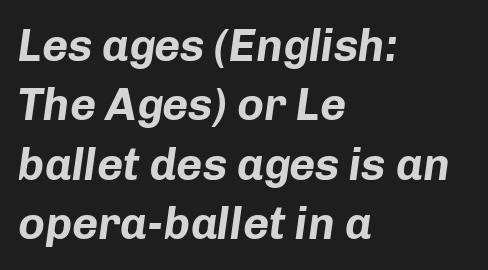
Heavy, bold letterforms. When letters slant like this, we call the style italic. One-word summary of the alignment: left. The passage shown stacks its lines at a standard gap. The type is set solid horizontally, with unmodified tracking.
